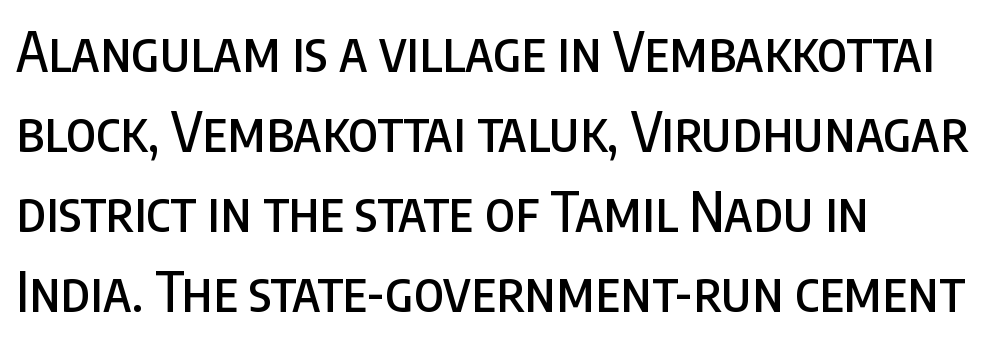
Q: Is the text italic (slanted)? A: No, it is upright.
Q: Is the typeface a serif or a sans-serif typeface? A: Sans-serif.
Q: Is the text underlined? A: No.
Q: How is the paragraph aligned? A: Left-aligned.
Q: Is the spacing between letters normal or unusually wide? A: Normal.
Q: Is the spacing between lines tight, normal or loose? A: Normal.
Q: Width (condensed, normal, or wide)? A: Condensed.
Q: Stroke contrast? A: Low.
Q: x-height? A: Large.
Q: Monospaced? A: No.
